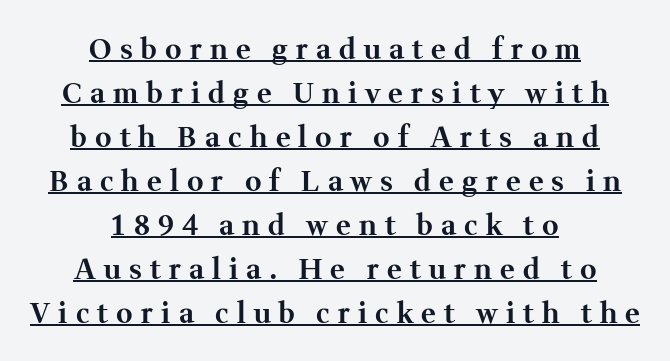
Unlike a clean sans, this face finishes its strokes with serifs. A dark, heavy texture on the line: the type is bold. The rendering uses natural spacing where letterforms have individual widths. The lettering is marked with a stroke running underneath it.
